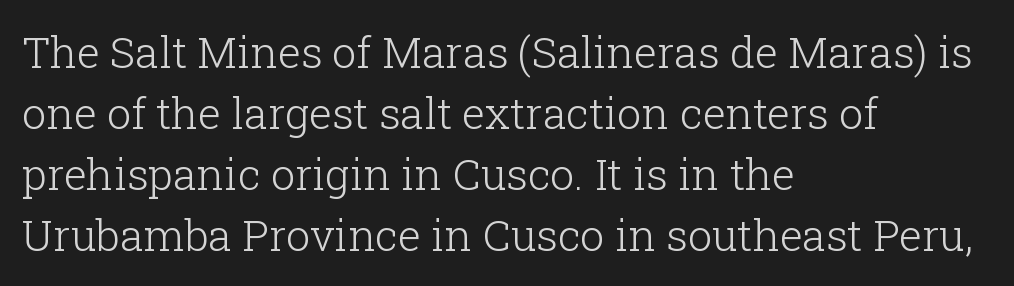
The image shows 43 px light serif type, upright; set left-aligned, normal line spacing (1.42x), normal letter spacing, not underlined; low stroke contrast and a medium x-height.
